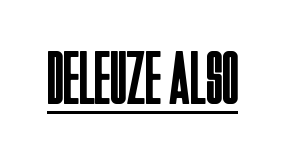
Q: Is the text bold? A: No.
Q: Is the text italic (slanted)? A: No, it is upright.
Q: Is the typeface a serif or a sans-serif typeface? A: Sans-serif.
Q: Is the text underlined? A: Yes.
Q: Is the spacing between letters normal or unusually wide? A: Normal.
Q: Width (condensed, normal, or wide)? A: Condensed.
Q: Stroke contrast? A: Low.
Q: x-height? A: Large.
Q: Monospaced? A: No.
